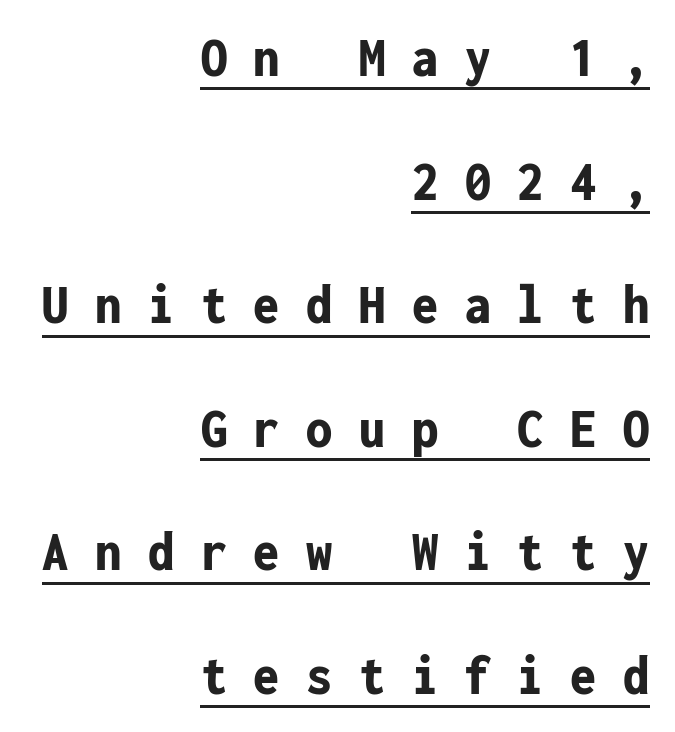
Does the type have serifs? No, each stem ends abruptly. Each letter, wide or thin by design, is forced into the same width here. The lettering holds an erect, upright posture throughout. Chunky letters — that's bold for sure. This sample carries an underscore along the baseline area. The typesetter chose a ragged-left arrangement here.
